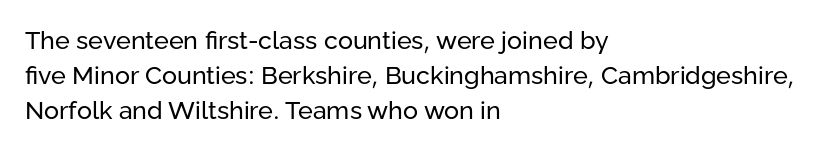
The image shows 25 px text type, upright; set left-aligned, normal line spacing (1.41x), normal letter spacing, not underlined.
